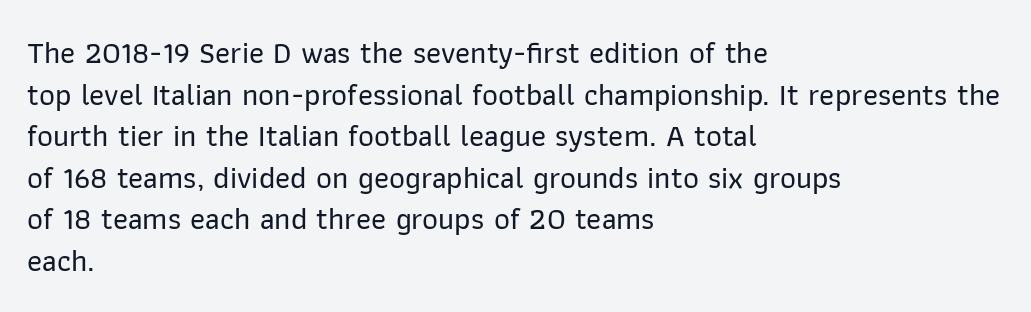
The lines are quadded left. In terms of posture, this sample is upright. No feet cap the strokes, marking this as sans-serif type. Each new line begins a customary step beneath the previous one.
